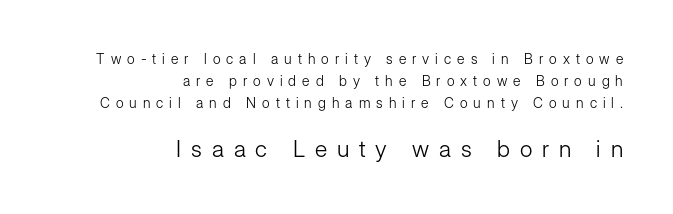
The image shows 23 px text type, upright; set right-aligned, normal line spacing (1.57x), unusually wide letter spacing (+0.43 em), not underlined; the second (bottom) block is 1.64x larger.
